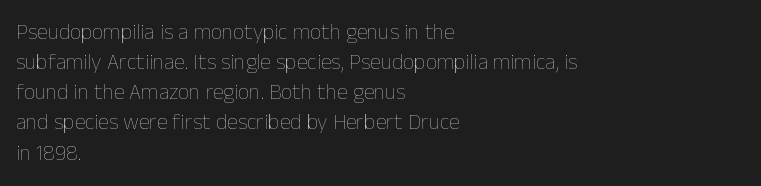
Q: Is the text bold? A: No.
Q: Is the text italic (slanted)? A: No, it is upright.
Q: Is the text underlined? A: No.
Q: How is the paragraph aligned? A: Left-aligned.
Q: Is the spacing between letters normal or unusually wide? A: Normal.
Q: Is the spacing between lines tight, normal or loose? A: Normal.
